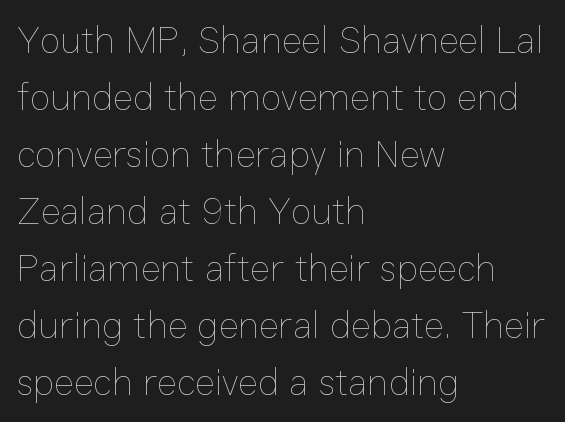
{"italic": "no", "bold": "no", "weight": "thin", "width": "normal", "stroke_contrast": "low", "x_height": "medium", "monospaced": "no", "underline": "no", "align": "left", "line_spacing": "normal", "line_spacing_ratio": 1.5, "letter_spacing": "normal", "letter_spacing_em": 0.0, "glyph_px": 38}
